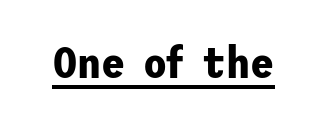
{"serif": "no", "italic": "no", "bold": "yes", "weight": "bold", "width": "normal", "stroke_contrast": "low", "x_height": "medium", "underline": "yes", "letter_spacing": "normal", "letter_spacing_em": 0.0, "glyph_px": 44}
